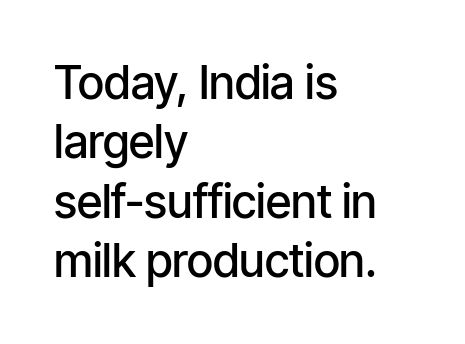
The image shows 46 px semibold, condensed sans-serif type, upright; set left-aligned, normal line spacing (1.29x), normal letter spacing, not underlined; low stroke contrast and a medium x-height.
